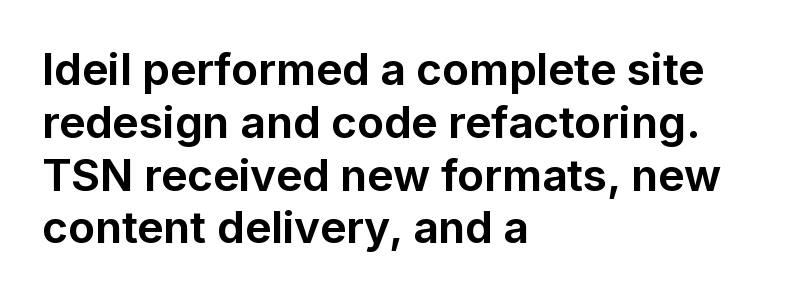
Proportional: the letters do not fall into vertical columns. These lines were composed using upright roman letters. The setting favours the left margin, as ordinary paragraphs usually do. Weight check: bold — yes, fully. Honestly, the letter spacing is just normal — you wouldn't notice it.
